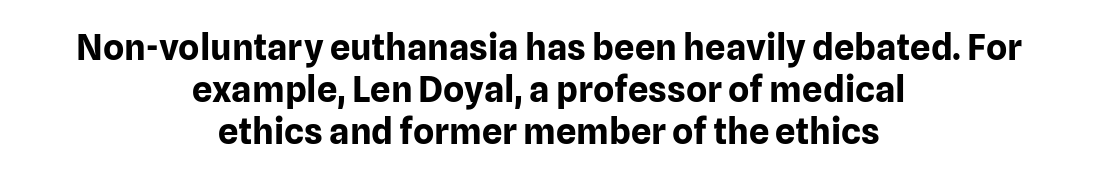
Q: Is the text bold? A: Yes.
Q: Is the text italic (slanted)? A: No, it is upright.
Q: Is the typeface a serif or a sans-serif typeface? A: Sans-serif.
Q: Is the text underlined? A: No.
Q: How is the paragraph aligned? A: Centered.
Q: Is the spacing between letters normal or unusually wide? A: Normal.
Q: Width (condensed, normal, or wide)? A: Normal.
Q: Stroke contrast? A: Low.
Q: x-height? A: Medium.
Q: Monospaced? A: No.
